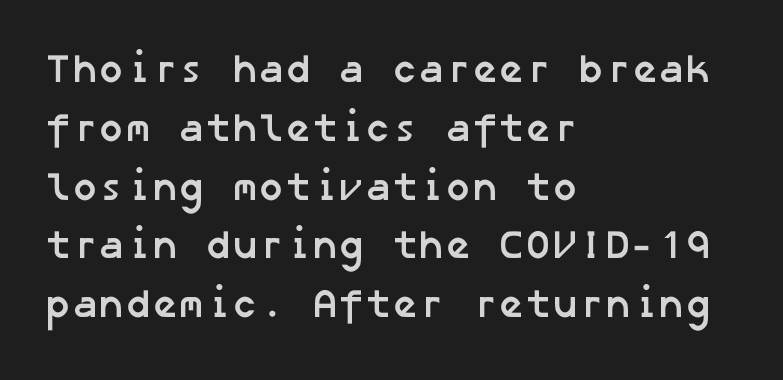
Weight: bold. Students, note that the glyphs here touch the page at normal intervals. Descender tails drop into unmarked territory. The paragraph has a hard left edge and a soft right edge. Regarding leading, the lines here are spaced in the standard way. Nope, no serifs anywhere on these letters.
